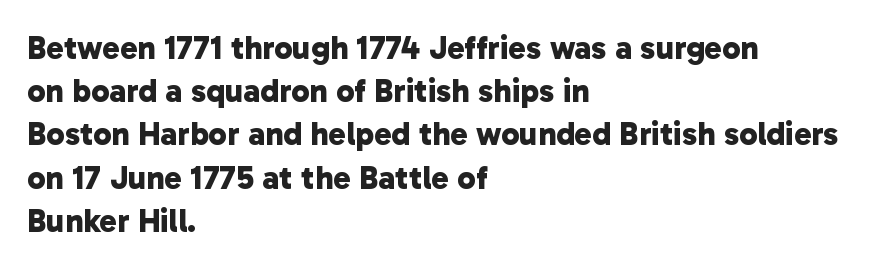
Grotesque or geometric, the face here clearly has no serifs. Nobody touched the tracking dial on this one. The space directly below the letters is spotless. The setting favours the left margin, as ordinary paragraphs usually do. Compared with typical paragraphs, the rows here are spaced about the same. Emphasis by weight is at full strength: bold.
